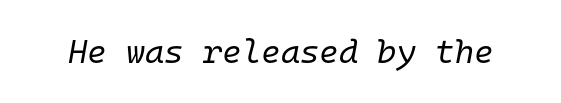
{"italic": "yes", "lean": "right", "slant_degrees": 10, "bold": "no", "weight": "regular", "width": "normal", "stroke_contrast": "low", "x_height": "medium", "monospaced": "yes", "underline": "no", "letter_spacing": "normal", "letter_spacing_em": 0.0, "glyph_px": 33}
